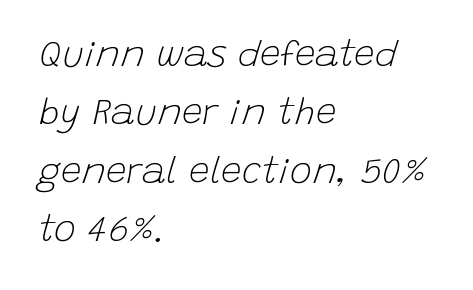
{"italic": "yes", "lean": "right", "slant_degrees": 15, "bold": "no", "weight": "light", "width": "normal", "stroke_contrast": "low", "x_height": "large", "monospaced": "no", "underline": "no", "align": "left", "line_spacing": "normal", "line_spacing_ratio": 1.58, "letter_spacing": "normal", "letter_spacing_em": 0.0, "glyph_px": 37}
